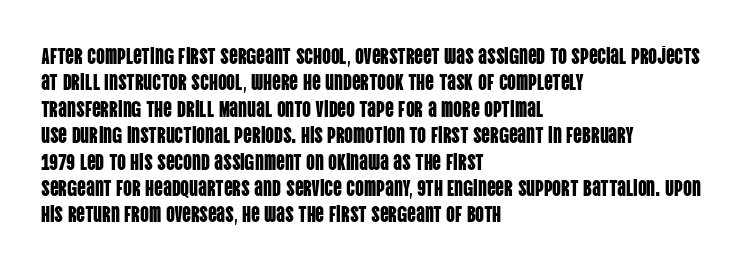
{"italic": "no", "underline": "no", "align": "left", "line_spacing_ratio": 1.2, "letter_spacing": "normal", "letter_spacing_em": 0.0, "glyph_px": 22}
